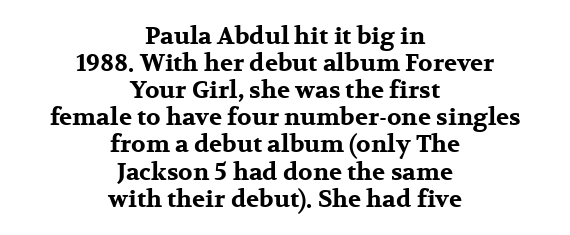
Q: Is the text bold? A: Yes.
Q: Is the text italic (slanted)? A: No, it is upright.
Q: Is the text underlined? A: No.
Q: How is the paragraph aligned? A: Centered.
Q: Is the spacing between letters normal or unusually wide? A: Normal.
Q: Is the spacing between lines tight, normal or loose? A: Tight.
